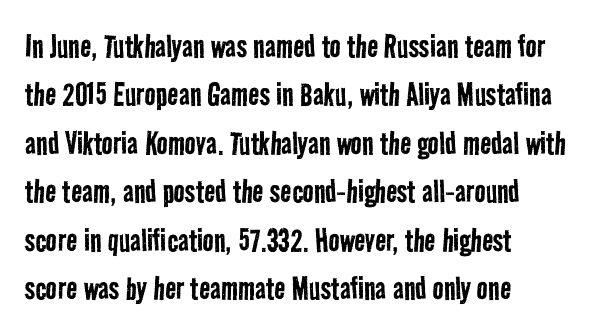
Q: Is the text bold? A: No.
Q: Is the typeface a serif or a sans-serif typeface? A: Sans-serif.
Q: Is the text underlined? A: No.
Q: How is the paragraph aligned? A: Left-aligned.
Q: Is the spacing between letters normal or unusually wide? A: Normal.
Q: Is the spacing between lines tight, normal or loose? A: Normal.
Q: Width (condensed, normal, or wide)? A: Condensed.
Q: Stroke contrast? A: Low.
Q: x-height? A: Medium.
Q: Monospaced? A: No.
